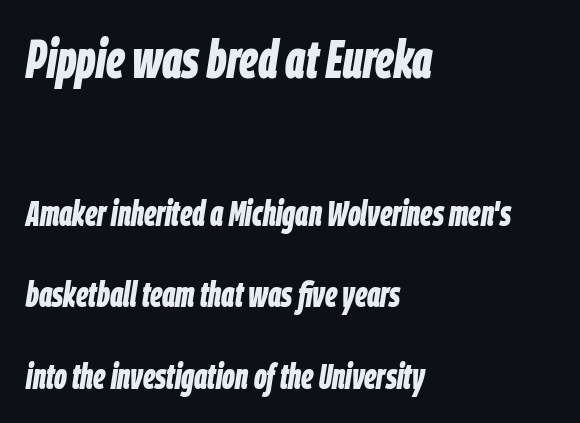
The image shows 53 px bold, condensed type, italic (leaning right); set left-aligned, loose line spacing (2.33x), normal letter spacing, not underlined; the first (top) block is 1.51x larger; low stroke contrast and a large x-height.
